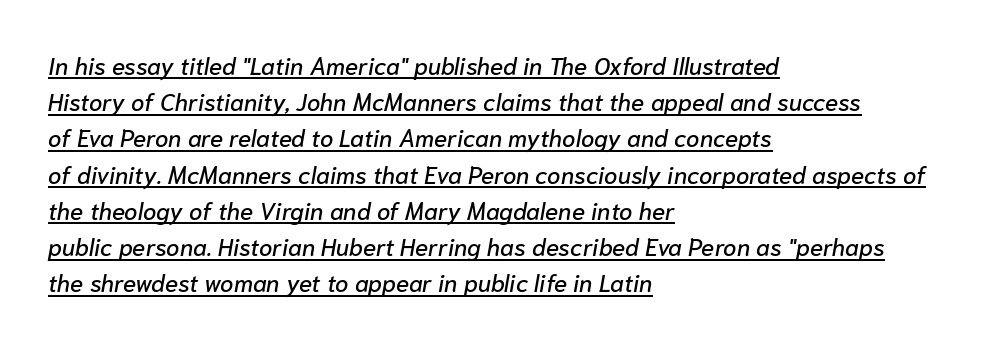
Q: Is the text italic (slanted)? A: Yes, it leans right by about 10 degrees.
Q: Is the text underlined? A: Yes.
Q: How is the paragraph aligned? A: Left-aligned.
Q: Is the spacing between letters normal or unusually wide? A: Normal.
Q: Is the spacing between lines tight, normal or loose? A: Normal.
